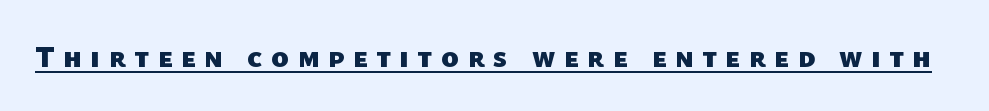
A dark, heavy texture on the line: the type is bold. This rendering employs a face without finishing strokes, i.e., a sans-serif. The passage shown is underscored from start to finish. In terms of letterspacing, this is a distinctly airy, spread setting.
